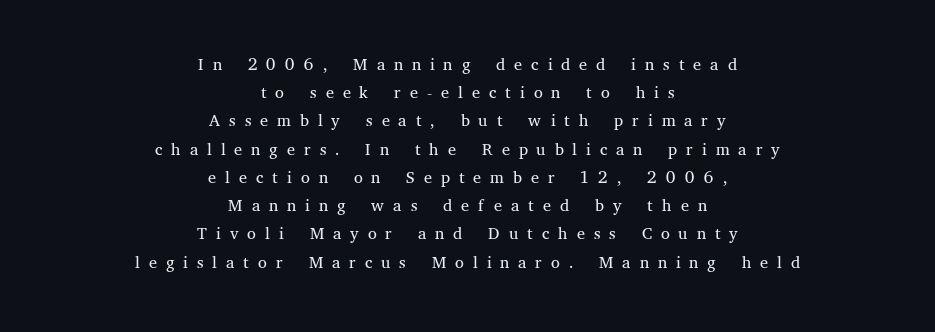
Q: Is the text bold? A: No.
Q: Is the text italic (slanted)? A: No, it is upright.
Q: Is the text underlined? A: No.
Q: How is the paragraph aligned? A: Centered.
Q: Is the spacing between letters normal or unusually wide? A: Unusually wide.
Q: Is the spacing between lines tight, normal or loose? A: Tight.
